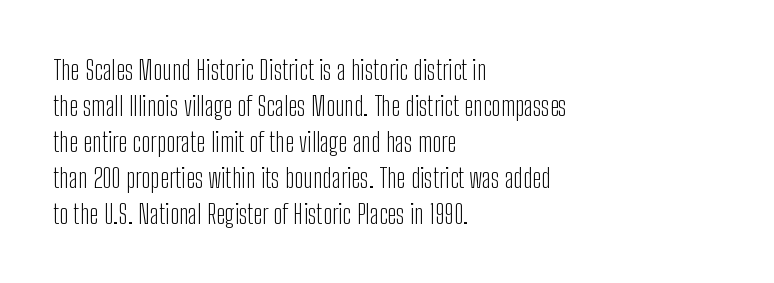
A clean baseline with only descenders dipping below it. The letters stand upright; this is a roman face. The letterforms sit shoulder to shoulder at normal distance. The compositor pushed each line to the left boundary.
